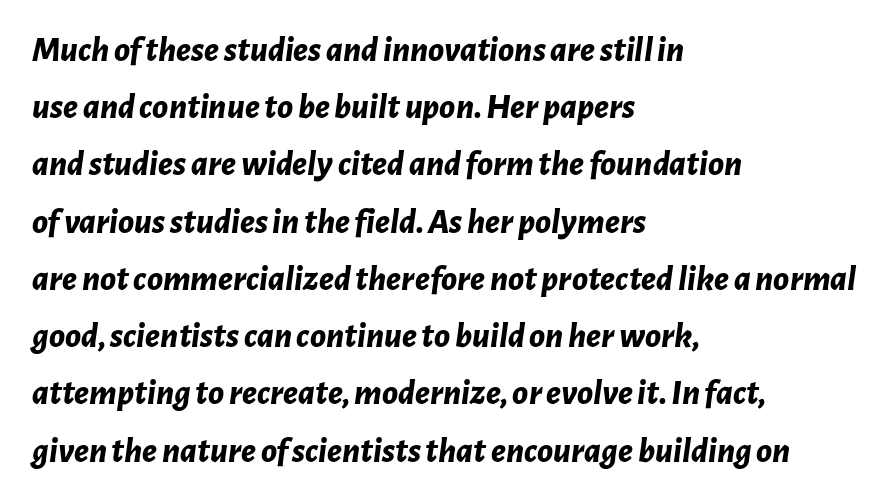
The image shows 36 px bold type, italic (leaning right); set left-aligned, normal line spacing (1.59x), normal letter spacing, not underlined; low stroke contrast and a medium x-height.
